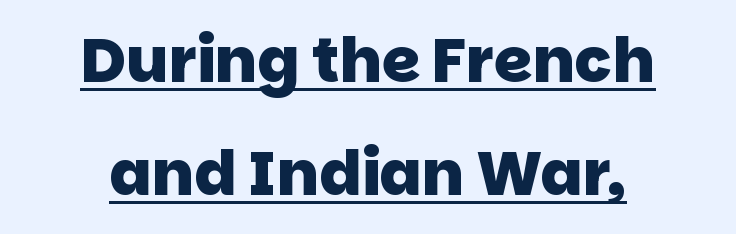
Here the designer chose a conventional face with non-uniform glyph widths. The gaps between neighbouring characters are ordinary and unremarkable. Has an underline been added? It has. The strokes are fattened all the way to bold.
